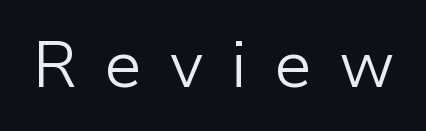
The image shows 65 px light sans-serif type, upright; set unusually wide letter spacing (+0.41 em), not underlined; low stroke contrast and a medium x-height.
